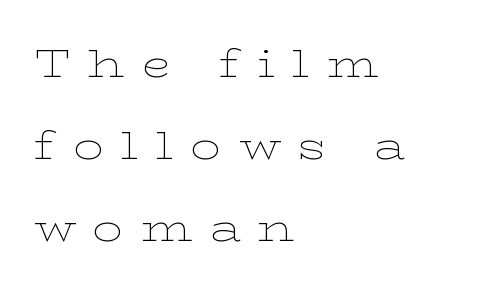
The image shows 38 px thin, wide serif type, upright; set left-aligned, loose line spacing (2.16x), unusually wide letter spacing (+0.45 em), not underlined; low stroke contrast and a medium x-height.
